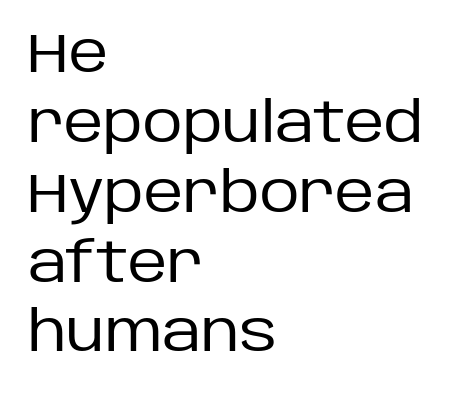
{"serif": "no", "italic": "no", "bold": "no", "weight": "regular", "width": "normal", "stroke_contrast": "low", "x_height": "large", "monospaced": "no", "underline": "no", "align": "left", "line_spacing": "normal", "line_spacing_ratio": 1.27, "letter_spacing": "normal", "letter_spacing_em": 0.0, "glyph_px": 55}
